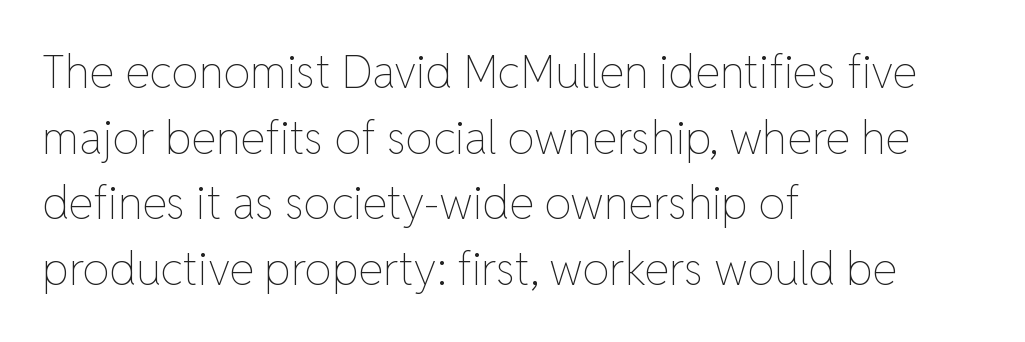
The image shows 45 px thin type, upright; set left-aligned, normal line spacing (1.46x), normal letter spacing, not underlined; low stroke contrast and a medium x-height.
